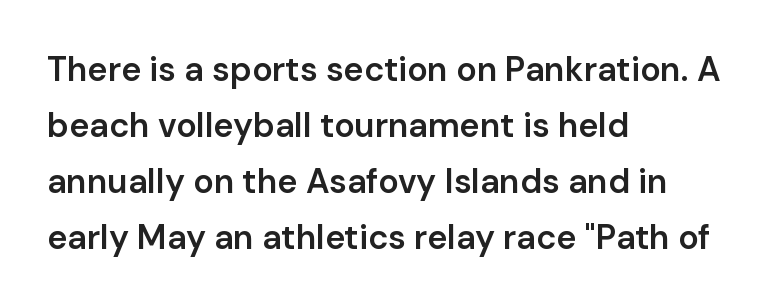
Q: Is the text bold? A: Semi-bold.
Q: Is the text italic (slanted)? A: No, it is upright.
Q: Is the typeface a serif or a sans-serif typeface? A: Sans-serif.
Q: Is the text underlined? A: No.
Q: How is the paragraph aligned? A: Left-aligned.
Q: Is the spacing between letters normal or unusually wide? A: Normal.
Q: Is the spacing between lines tight, normal or loose? A: Normal.
Q: Width (condensed, normal, or wide)? A: Normal.
Q: Stroke contrast? A: Low.
Q: x-height? A: Medium.
Q: Monospaced? A: No.
